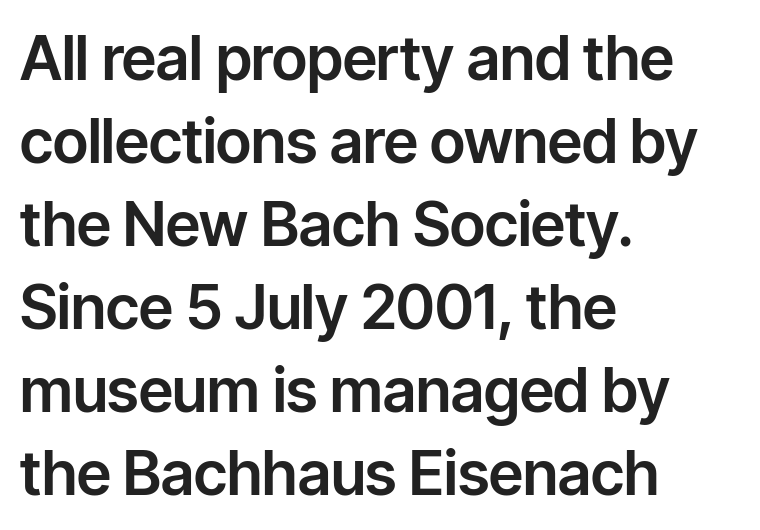
The image shows 61 px sans-serif type, upright; set left-aligned, normal line spacing (1.36x), normal letter spacing, not underlined; low stroke contrast and a medium x-height.
